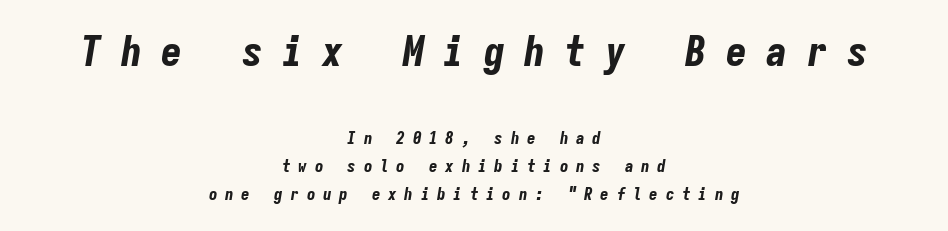
Q: Is the text bold? A: Yes.
Q: Is the text italic (slanted)? A: Yes, it leans right by about 9 degrees.
Q: Is the text underlined? A: No.
Q: How is the paragraph aligned? A: Centered.
Q: Is the spacing between letters normal or unusually wide? A: Unusually wide.
Q: Is the spacing between lines tight, normal or loose? A: Normal.
Q: Which block of text is set in a larger size, the first (top) or the second (bottom)? A: The first (top) one.
Q: Width (condensed, normal, or wide)? A: Condensed.
Q: Stroke contrast? A: Low.
Q: x-height? A: Medium.
Q: Monospaced? A: Yes.
